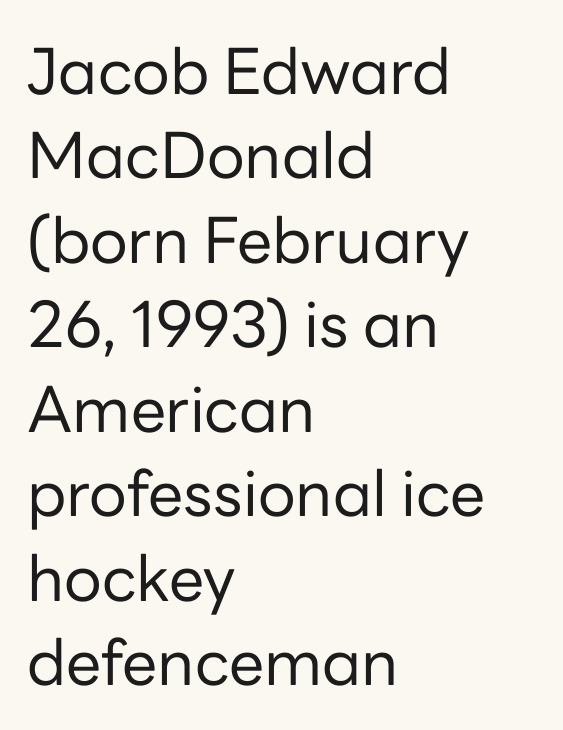
The image shows 63 px regular-weight sans-serif type, upright; set left-aligned, normal line spacing (1.34x), normal letter spacing, not underlined; low stroke contrast and a medium x-height.
